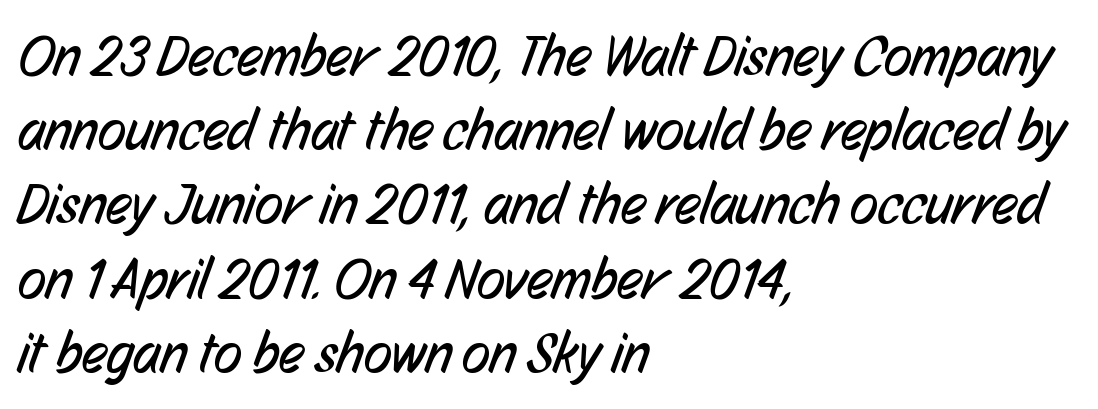
Note the varied advance widths — an 'i' is clearly narrower than an 'm'. Check the space under the baseline: it is left empty. Weight class: somewhere from thin through regular. Is the letter spacing exaggerated? No — it looks like the ordinary default.
